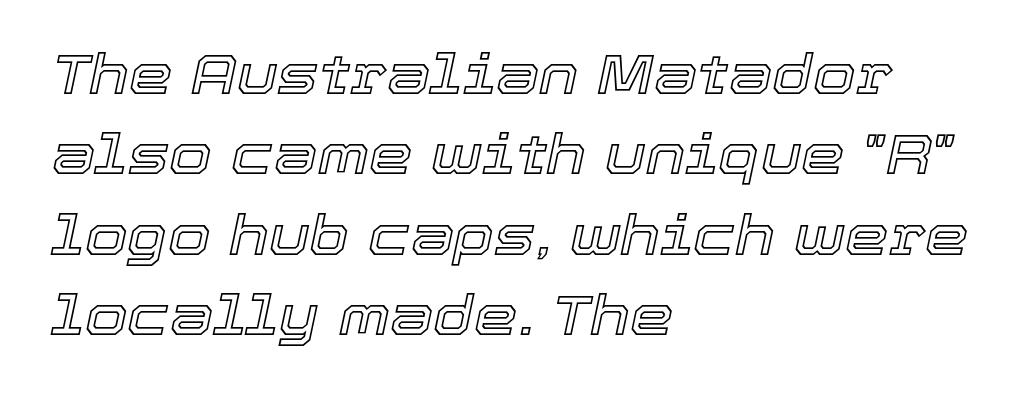
Q: Is the text italic (slanted)? A: Yes, it leans right by about 12 degrees.
Q: Is the text underlined? A: No.
Q: How is the paragraph aligned? A: Left-aligned.
Q: Is the spacing between letters normal or unusually wide? A: Normal.
Q: Is the spacing between lines tight, normal or loose? A: Normal.
Q: Width (condensed, normal, or wide)? A: Normal.
Q: x-height? A: Medium.
Q: Monospaced? A: No.
